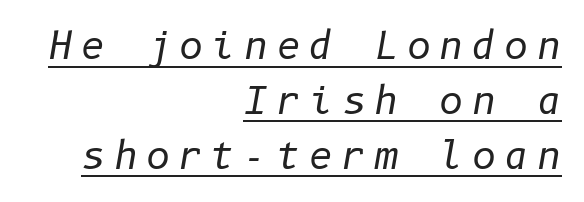
Compared with a typical body face, this is equally light or lighter still. Vertical spacing — default. This is underlined copy, the kind a proofreader might mark for attention. The glyphs look as if they've been sheared to an angle.
